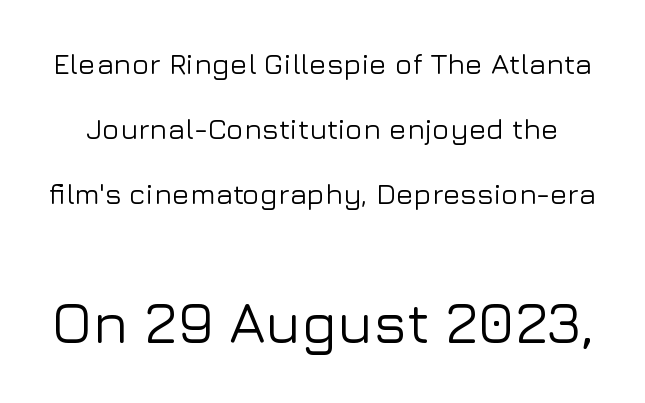
Q: Is the text italic (slanted)? A: No, it is upright.
Q: Is the typeface a serif or a sans-serif typeface? A: Sans-serif.
Q: Is the text underlined? A: No.
Q: Is the spacing between letters normal or unusually wide? A: Normal.
Q: Is the spacing between lines tight, normal or loose? A: Loose.
Q: Which block of text is set in a larger size, the first (top) or the second (bottom)? A: The second (bottom) one.
Q: Width (condensed, normal, or wide)? A: Normal.
Q: Stroke contrast? A: Low.
Q: x-height? A: Medium.
Q: Monospaced? A: No.
